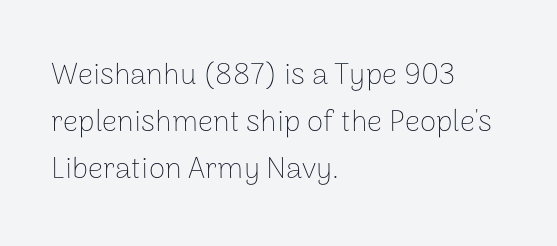
{"serif": "no", "italic": "no", "bold": "no", "weight": "thin", "width": "normal", "stroke_contrast": "low", "x_height": "medium", "monospaced": "no", "underline": "no", "align": "left", "line_spacing": "normal", "line_spacing_ratio": 1.56, "letter_spacing": "normal", "letter_spacing_em": 0.0, "glyph_px": 30}
